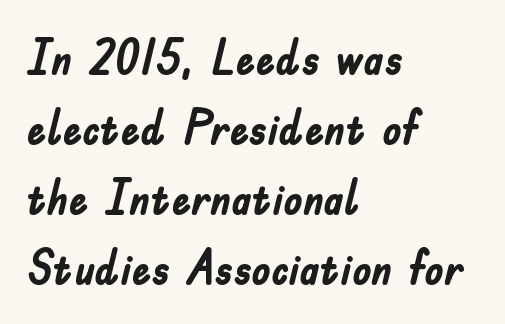
{"serif": "no", "bold": "yes", "weight": "semibold", "width": "condensed", "stroke_contrast": "low", "x_height": "small", "monospaced": "no", "underline": "no", "align": "left", "line_spacing": "normal", "line_spacing_ratio": 1.46, "letter_spacing": "normal", "letter_spacing_em": 0.0, "glyph_px": 48}
